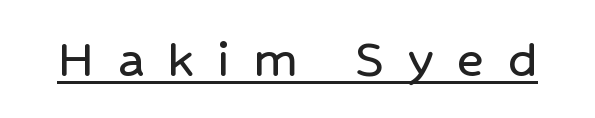
Q: Is the text italic (slanted)? A: No, it is upright.
Q: Is the typeface a serif or a sans-serif typeface? A: Sans-serif.
Q: Is the text underlined? A: Yes.
Q: Is the spacing between letters normal or unusually wide? A: Unusually wide.
Q: Width (condensed, normal, or wide)? A: Normal.
Q: Stroke contrast? A: Low.
Q: x-height? A: Medium.
Q: Monospaced? A: No.
